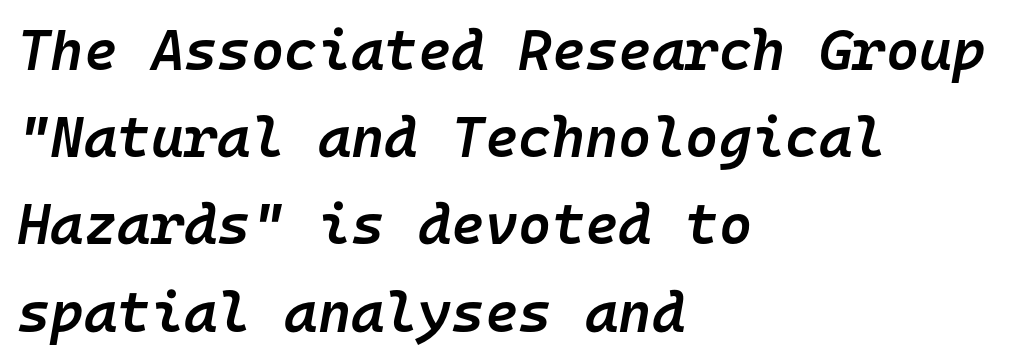
Each new line begins a customary step beneath the previous one. Descenders hang freely into open space. Would a proofreader flag this as italicized? Yes. Every row of glyphs begins at an identical x-position on the left.
